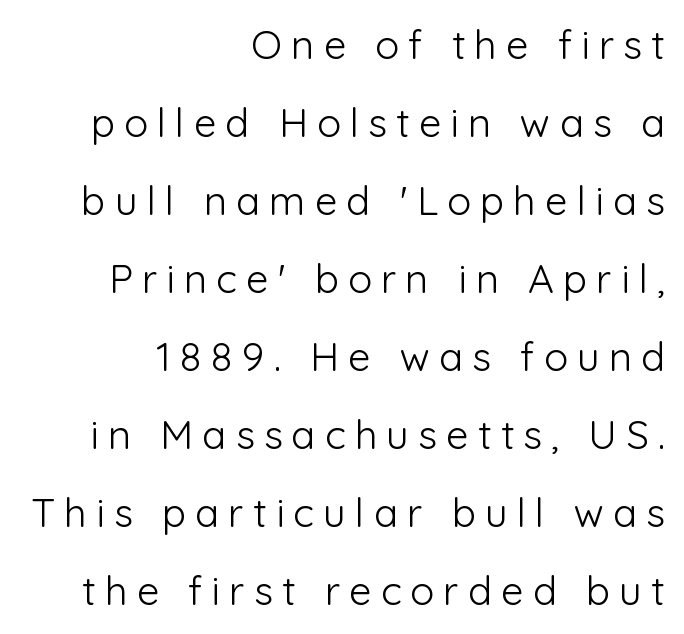
The image shows 40 px light sans-serif type, upright; set right-aligned, loose line spacing (1.95x), unusually wide letter spacing (+0.23 em), not underlined; low stroke contrast and a medium x-height.
